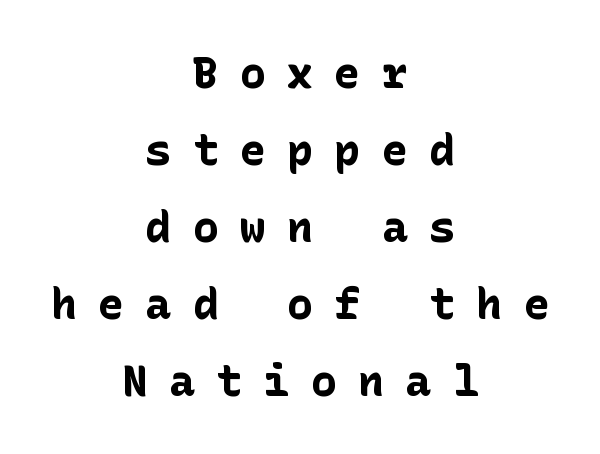
Q: Is the text bold? A: Yes.
Q: Is the text italic (slanted)? A: No, it is upright.
Q: Is the typeface a serif or a sans-serif typeface? A: Sans-serif.
Q: Is the text underlined? A: No.
Q: How is the paragraph aligned? A: Centered.
Q: Is the spacing between letters normal or unusually wide? A: Unusually wide.
Q: Width (condensed, normal, or wide)? A: Normal.
Q: Stroke contrast? A: Low.
Q: x-height? A: Medium.
